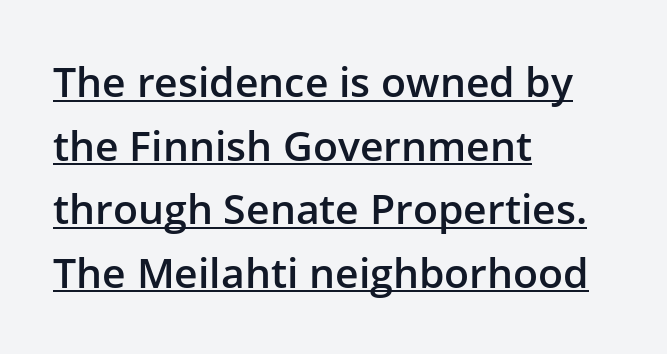
{"serif": "no", "italic": "no", "bold": "semi", "weight": "semibold", "width": "normal", "stroke_contrast": "low", "x_height": "medium", "monospaced": "no", "underline": "yes", "align": "left", "line_spacing": "normal", "line_spacing_ratio": 1.55, "letter_spacing": "normal", "letter_spacing_em": 0.0, "glyph_px": 41}
